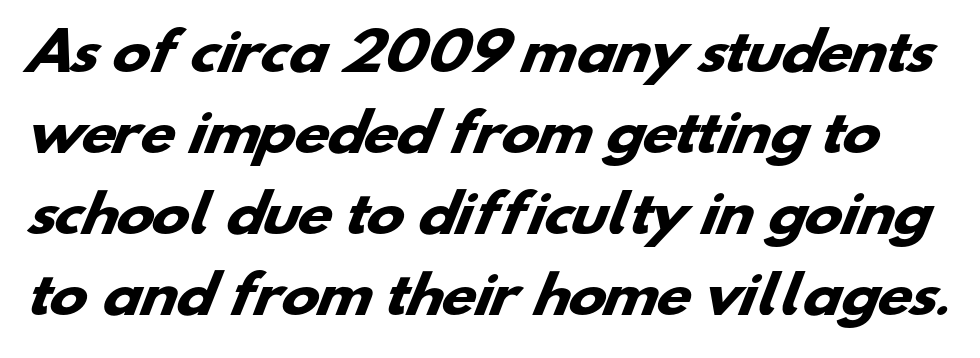
{"serif": "no", "bold": "yes", "weight": "heavy", "width": "wide", "stroke_contrast": "low", "x_height": "small", "monospaced": "no", "underline": "no", "line_spacing": "normal", "line_spacing_ratio": 1.59, "letter_spacing": "normal", "letter_spacing_em": 0.0, "glyph_px": 51}
